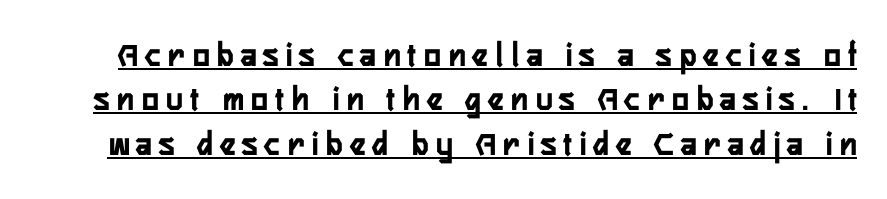
The image shows 35 px condensed sans-serif type, upright; set normal line spacing (1.27x), unusually wide letter spacing (+0.22 em), underlined; low stroke contrast and a medium x-height.
